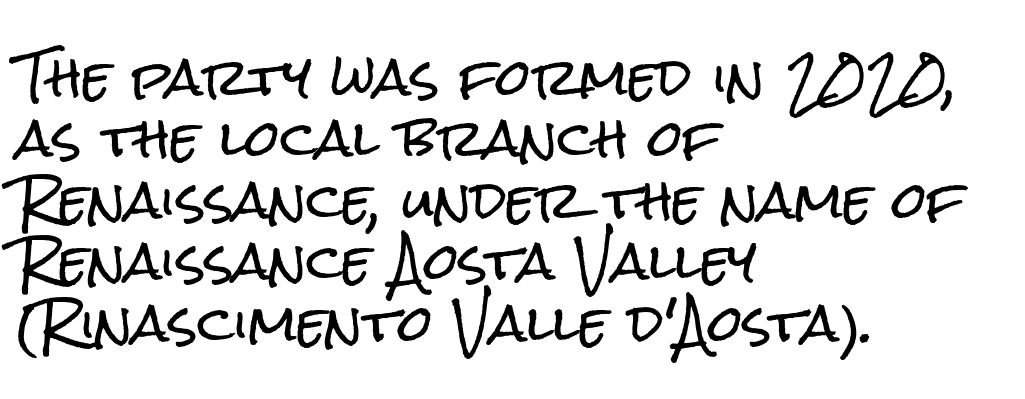
Q: Is the text italic (slanted)? A: No, it is upright.
Q: Is the typeface a serif or a sans-serif typeface? A: Sans-serif.
Q: Is the text underlined? A: No.
Q: How is the paragraph aligned? A: Left-aligned.
Q: Is the spacing between letters normal or unusually wide? A: Normal.
Q: Width (condensed, normal, or wide)? A: Condensed.
Q: Stroke contrast? A: Low.
Q: x-height? A: Medium.
Q: Monospaced? A: No.
